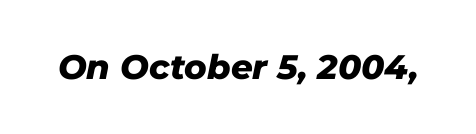
{"italic": "yes", "lean": "right", "slant_degrees": 11, "bold": "yes", "weight": "heavy", "width": "normal", "stroke_contrast": "low", "x_height": "medium", "monospaced": "no", "underline": "no", "letter_spacing": "normal", "letter_spacing_em": 0.0, "glyph_px": 34}
